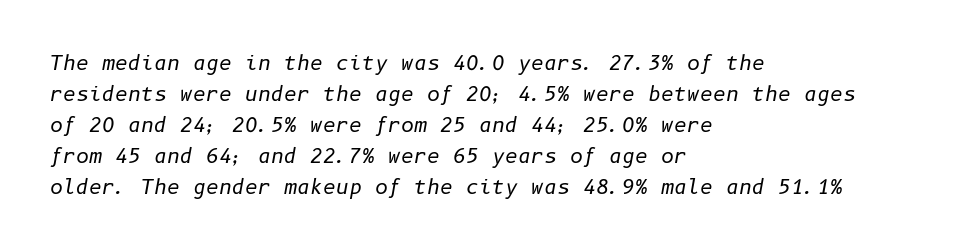
The image shows 20 px text type, italic (leaning right); set left-aligned, normal line spacing (1.55x), normal letter spacing, not underlined.
